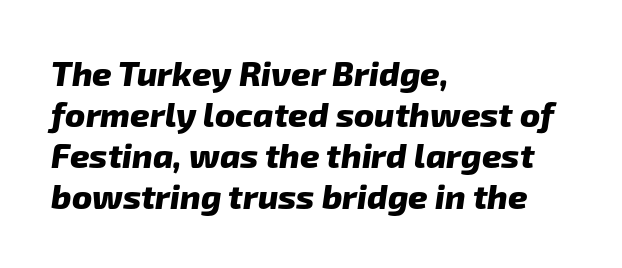
{"serif": "no", "bold": "yes", "weight": "heavy", "width": "normal", "stroke_contrast": "low", "x_height": "medium", "monospaced": "no", "underline": "no", "align": "left", "line_spacing_ratio": 1.21, "letter_spacing": "normal", "letter_spacing_em": 0.0, "glyph_px": 34}
